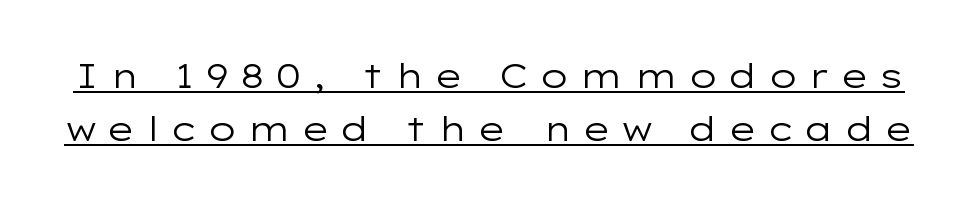
{"serif": "no", "italic": "no", "bold": "no", "weight": "regular", "width": "wide", "stroke_contrast": "low", "x_height": "medium", "monospaced": "no", "underline": "yes", "line_spacing": "normal", "line_spacing_ratio": 1.57, "letter_spacing": "wide", "letter_spacing_em": 0.29, "glyph_px": 34}
